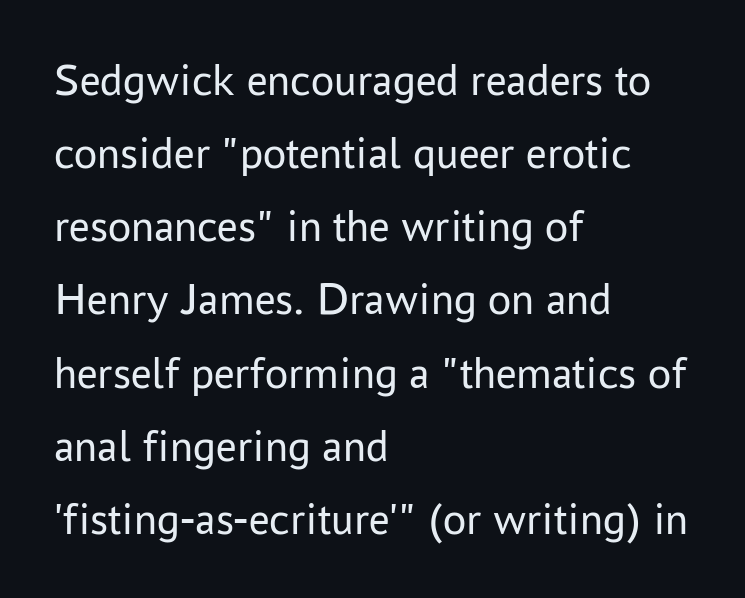
{"serif": "no", "italic": "no", "bold": "no", "weight": "regular", "width": "normal", "stroke_contrast": "low", "x_height": "medium", "monospaced": "no", "underline": "no", "align": "left", "line_spacing": "normal", "line_spacing_ratio": 1.59, "letter_spacing": "normal", "letter_spacing_em": 0.0, "glyph_px": 46}
